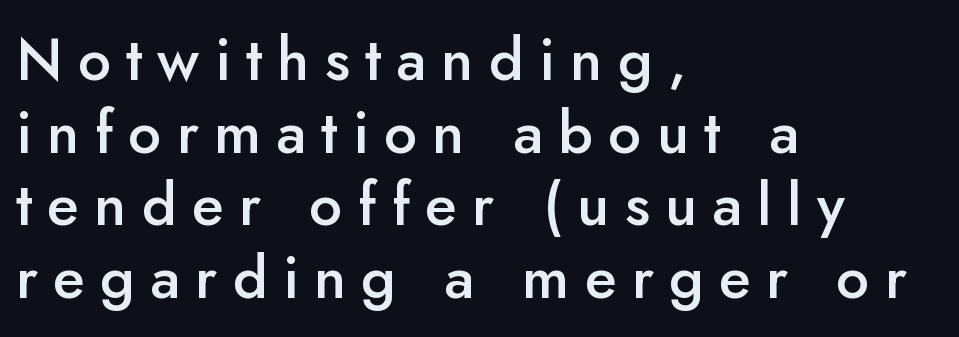
Q: Is the text bold? A: Semi-bold.
Q: Is the text italic (slanted)? A: No, it is upright.
Q: Is the typeface a serif or a sans-serif typeface? A: Sans-serif.
Q: Is the text underlined? A: No.
Q: How is the paragraph aligned? A: Left-aligned.
Q: Is the spacing between letters normal or unusually wide? A: Unusually wide.
Q: Width (condensed, normal, or wide)? A: Normal.
Q: Stroke contrast? A: Low.
Q: x-height? A: Small.
Q: Monospaced? A: No.
